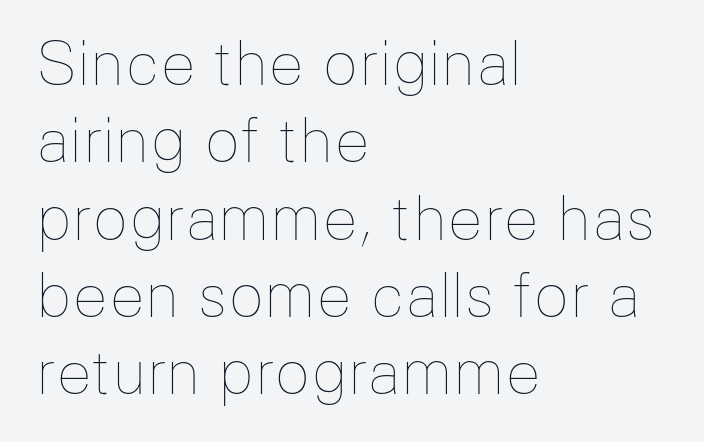
The image shows 59 px thin type, upright; set left-aligned, normal line spacing (1.31x), normal letter spacing, not underlined; low stroke contrast and a medium x-height.
